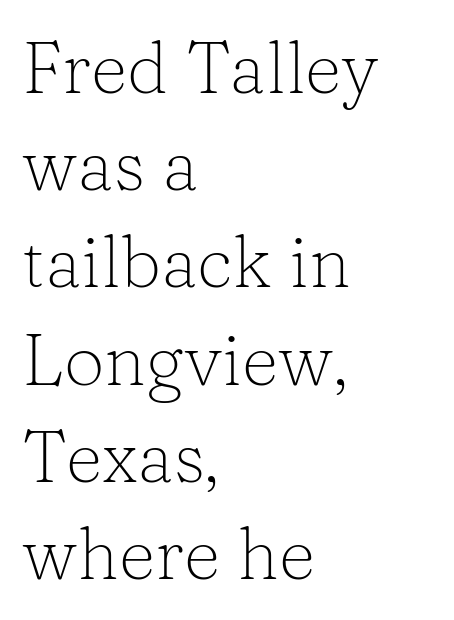
Q: Is the text bold? A: No.
Q: Is the text italic (slanted)? A: No, it is upright.
Q: Is the typeface a serif or a sans-serif typeface? A: Serif.
Q: Is the text underlined? A: No.
Q: How is the paragraph aligned? A: Left-aligned.
Q: Is the spacing between letters normal or unusually wide? A: Normal.
Q: Is the spacing between lines tight, normal or loose? A: Normal.
Q: Width (condensed, normal, or wide)? A: Normal.
Q: Stroke contrast? A: Low.
Q: x-height? A: Medium.
Q: Monospaced? A: No.
